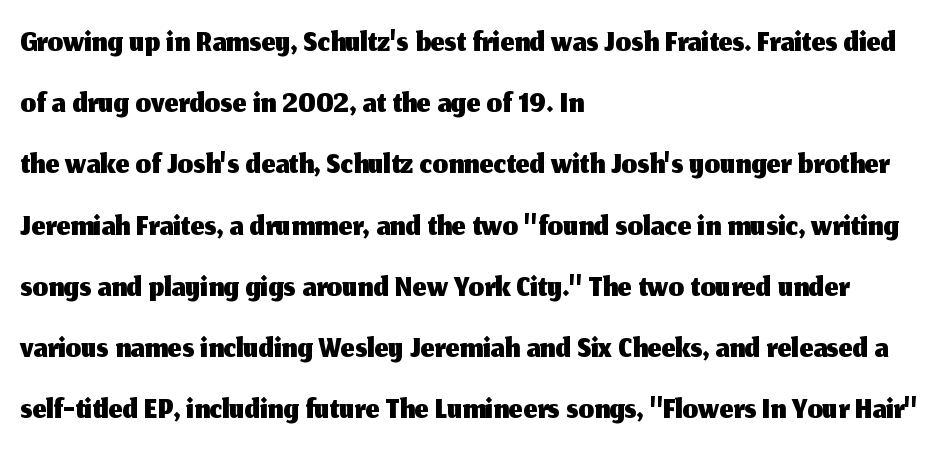
{"serif": "no", "italic": "no", "width": "normal", "stroke_contrast": "medium", "x_height": "medium", "monospaced": "no", "underline": "no", "align": "left", "line_spacing": "normal", "line_spacing_ratio": 1.25, "letter_spacing": "normal", "letter_spacing_em": 0.0, "glyph_px": 49}
